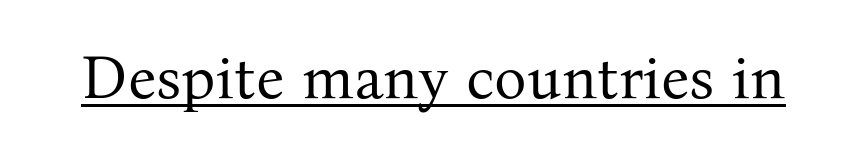
The image shows 61 px regular-weight serif type, upright; set normal letter spacing, underlined; medium stroke contrast and a medium x-height.
